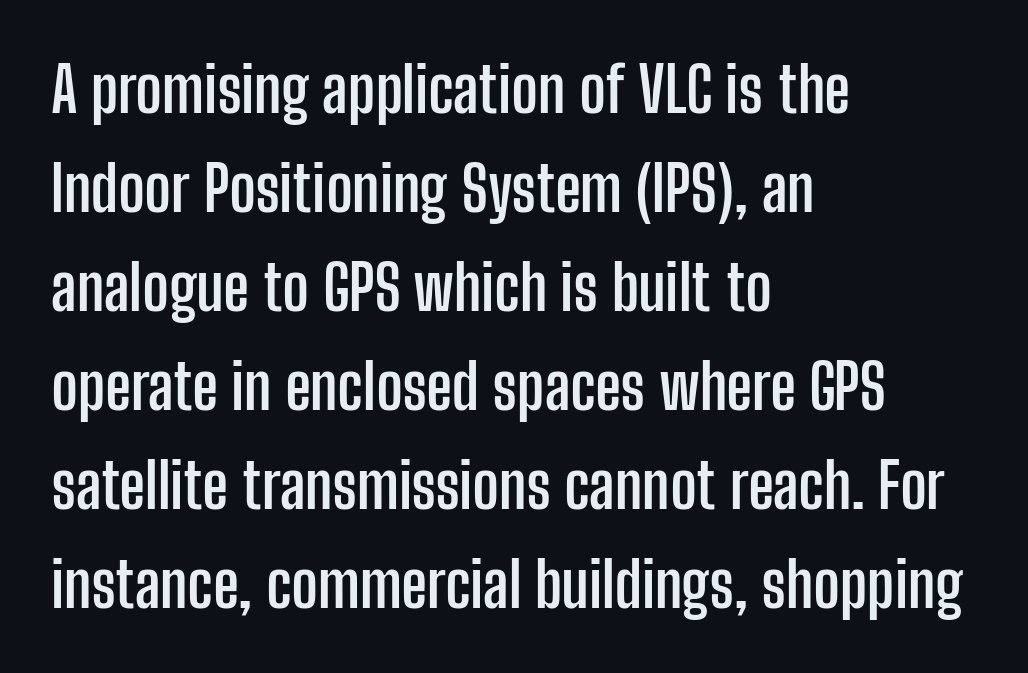
Q: Is the text bold? A: Yes.
Q: Is the text italic (slanted)? A: No, it is upright.
Q: Is the typeface a serif or a sans-serif typeface? A: Sans-serif.
Q: Is the text underlined? A: No.
Q: How is the paragraph aligned? A: Left-aligned.
Q: Is the spacing between letters normal or unusually wide? A: Normal.
Q: Is the spacing between lines tight, normal or loose? A: Normal.
Q: Width (condensed, normal, or wide)? A: Condensed.
Q: Stroke contrast? A: Low.
Q: x-height? A: Medium.
Q: Monospaced? A: No.
